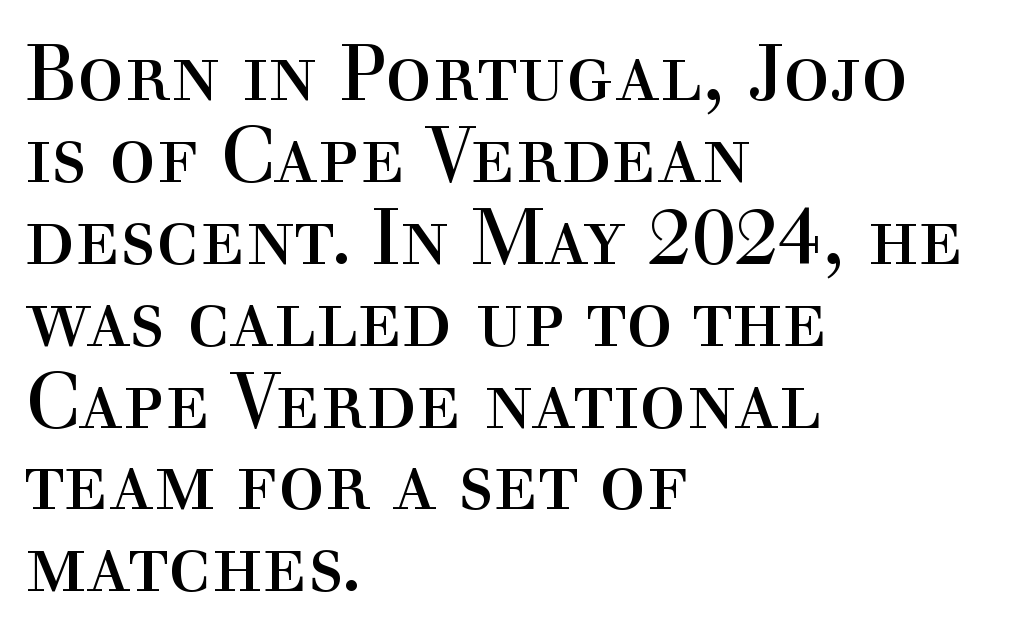
The image shows 78 px regular-weight serif type, upright; set left-aligned, tight line spacing (1.05x), normal letter spacing, not underlined; a medium x-height.
